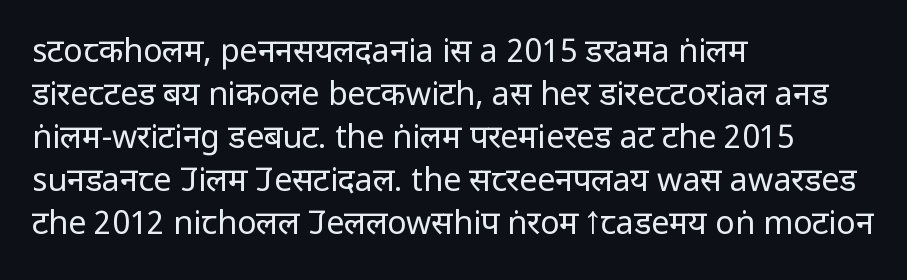
{"serif": "no", "italic": "no", "bold": "no", "weight": "regular", "width": "condensed", "stroke_contrast": "low", "x_height": "large", "monospaced": "no", "underline": "no", "align": "left", "line_spacing": "normal", "line_spacing_ratio": 1.34, "letter_spacing": "normal", "letter_spacing_em": 0.0, "glyph_px": 32}
